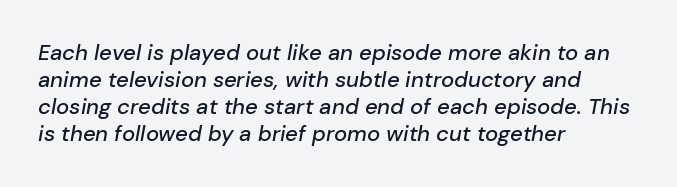
Q: Is the text italic (slanted)? A: Yes, it leans right by about 10 degrees.
Q: Is the text underlined? A: No.
Q: How is the paragraph aligned? A: Left-aligned.
Q: Is the spacing between letters normal or unusually wide? A: Normal.
